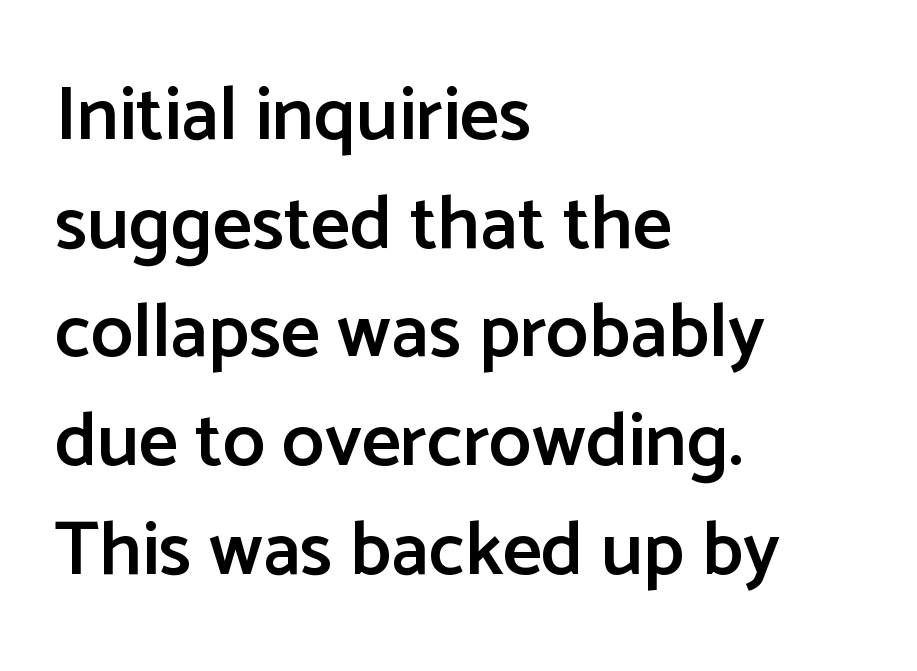
The image shows 76 px semibold sans-serif type, upright; set left-aligned, normal line spacing (1.43x), normal letter spacing, not underlined; low stroke contrast and a medium x-height.
